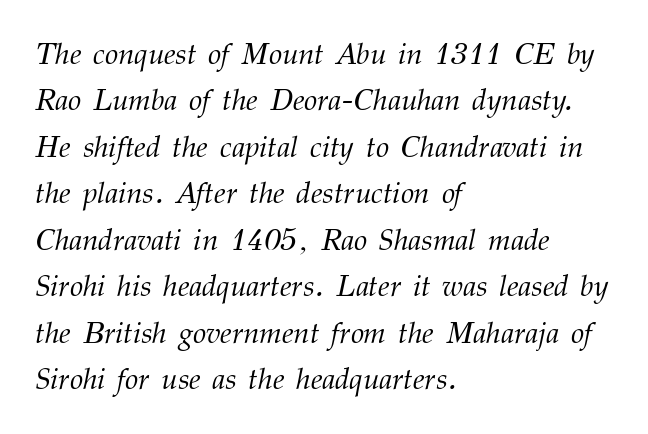
{"serif": "yes", "italic": "yes", "lean": "right", "slant_degrees": 12, "bold": "no", "weight": "light", "width": "normal", "stroke_contrast": "medium", "x_height": "medium", "monospaced": "no", "underline": "no", "align": "left", "line_spacing": "normal", "line_spacing_ratio": 1.55, "letter_spacing": "normal", "letter_spacing_em": 0.0, "glyph_px": 30}
